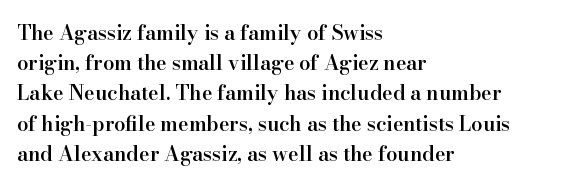
Q: Is the text bold? A: Semi-bold.
Q: Is the text italic (slanted)? A: No, it is upright.
Q: Is the text underlined? A: No.
Q: How is the paragraph aligned? A: Left-aligned.
Q: Is the spacing between letters normal or unusually wide? A: Normal.
Q: Is the spacing between lines tight, normal or loose? A: Normal.
